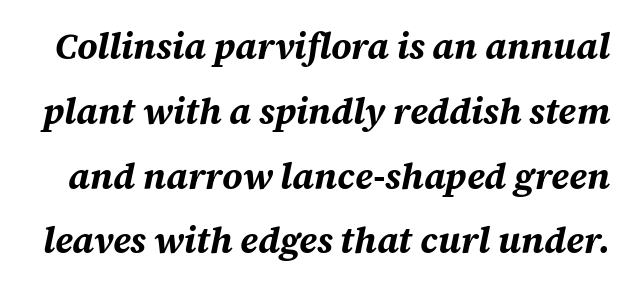
Q: Is the text bold? A: Yes.
Q: Is the text italic (slanted)? A: Yes, it leans right by about 12 degrees.
Q: Is the text underlined? A: No.
Q: Is the spacing between letters normal or unusually wide? A: Normal.
Q: Width (condensed, normal, or wide)? A: Normal.
Q: Stroke contrast? A: Medium.
Q: x-height? A: Large.
Q: Monospaced? A: No.
